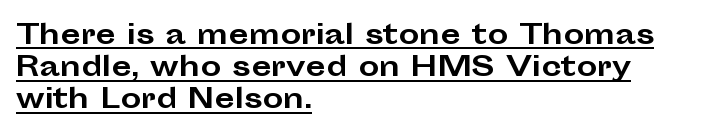
Visually the block forms a straight wall on the left and a jagged coastline on the right. Check the space under the baseline: a stroke is drawn there. Caption: standard tracking, unaltered. You can tell it's not italic because the verticals are truly vertical. Heavy, bold letterforms.
